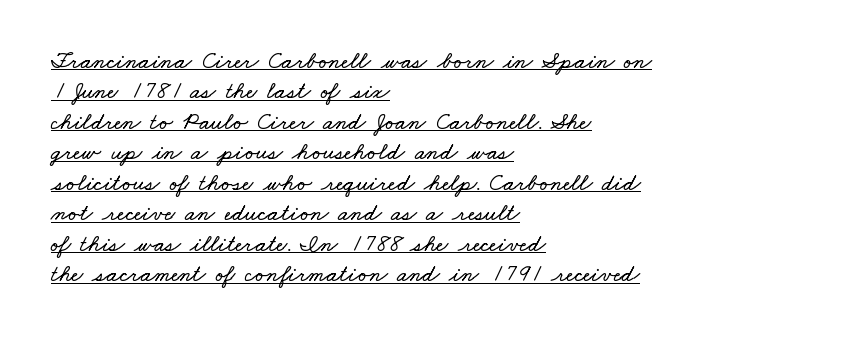
Q: Is the text underlined? A: Yes.
Q: How is the paragraph aligned? A: Left-aligned.
Q: Is the spacing between letters normal or unusually wide? A: Normal.
Q: Is the spacing between lines tight, normal or loose? A: Normal.
